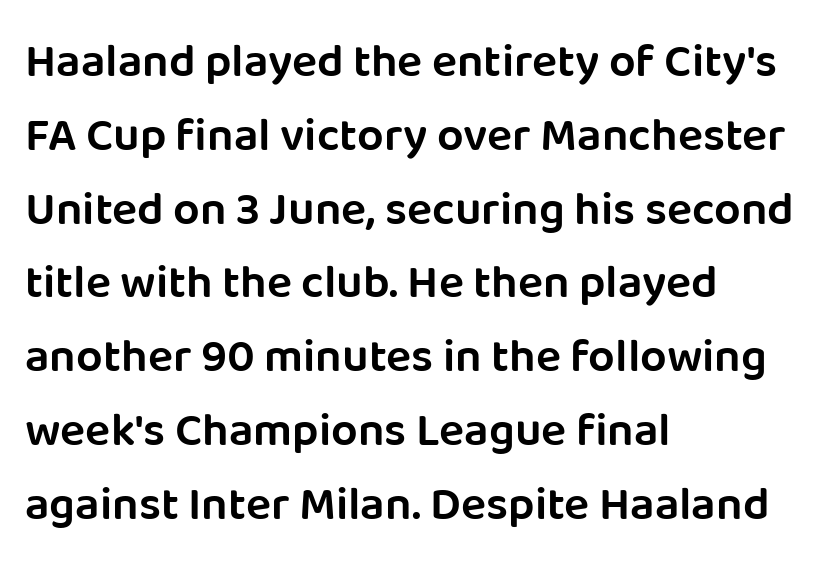
The image shows 47 px semibold sans-serif type, upright; set left-aligned, normal line spacing (1.57x), normal letter spacing, not underlined; low stroke contrast and a large x-height.
